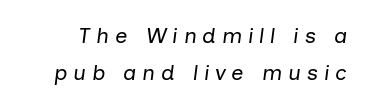
Stroke thickness stays within the range of a standard reading face or lighter. Italic: yes, the glyphs are oblique. Letters rest on an invisible, unmarked baseline. One glance says typical: line gaps are just what's usual. What stands out about the letter spacing? Its width — letters are far apart.
